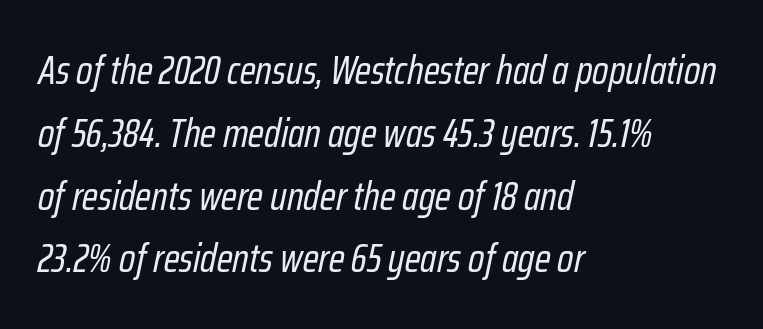
A student would call this left alignment; a typographer would say flush left, rag right. Each word holds together tightly as a unit, with standard inter-letter gaps. No extra ink here — the face is not bold. Plain, unruled lines of type.
